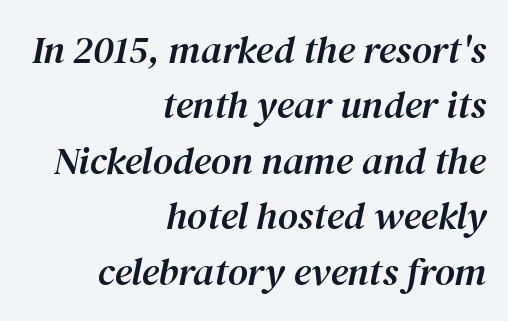
Q: Is the text italic (slanted)? A: Yes, it leans right by about 12 degrees.
Q: Is the typeface a serif or a sans-serif typeface? A: Serif.
Q: Is the text underlined? A: No.
Q: How is the paragraph aligned? A: Right-aligned.
Q: Is the spacing between letters normal or unusually wide? A: Normal.
Q: Is the spacing between lines tight, normal or loose? A: Normal.
Q: Width (condensed, normal, or wide)? A: Normal.
Q: Stroke contrast? A: Medium.
Q: x-height? A: Medium.
Q: Monospaced? A: No.
